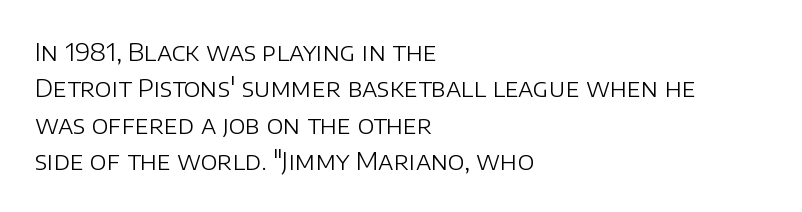
Q: Is the text bold? A: No.
Q: Is the text italic (slanted)? A: No, it is upright.
Q: Is the text underlined? A: No.
Q: How is the paragraph aligned? A: Left-aligned.
Q: Is the spacing between letters normal or unusually wide? A: Normal.
Q: Is the spacing between lines tight, normal or loose? A: Normal.
